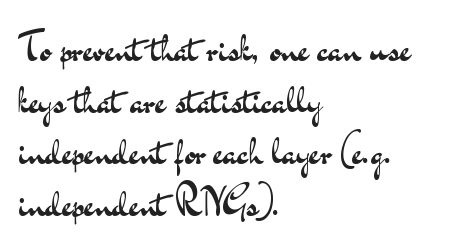
The lines are quadded left. Type style note: lacks serifs. Is there much room between lines? A standard amount, neither cramped nor airy. Unbolded letterforms with no extra heft.
